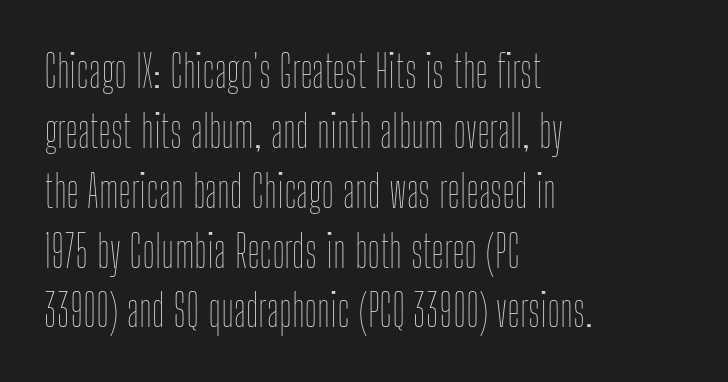
Q: Is the text bold? A: No.
Q: Is the text italic (slanted)? A: No, it is upright.
Q: Is the text underlined? A: No.
Q: How is the paragraph aligned? A: Left-aligned.
Q: Is the spacing between letters normal or unusually wide? A: Normal.
Q: Is the spacing between lines tight, normal or loose? A: Normal.
Q: Width (condensed, normal, or wide)? A: Condensed.
Q: Stroke contrast? A: Low.
Q: x-height? A: Medium.
Q: Monospaced? A: No.
